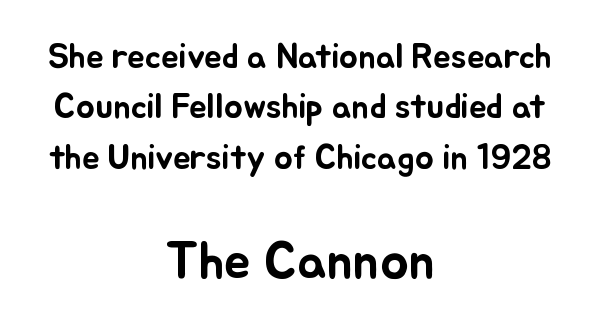
Is this a fixed-width face? No — the glyphs have proportional, varying widths. If you drew a line through each stem, it would be perfectly vertical. Descender tails drop into unmarked territory. These lines sit exactly where default settings would place them. Honestly, the letter spacing is just normal — you wouldn't notice it.
